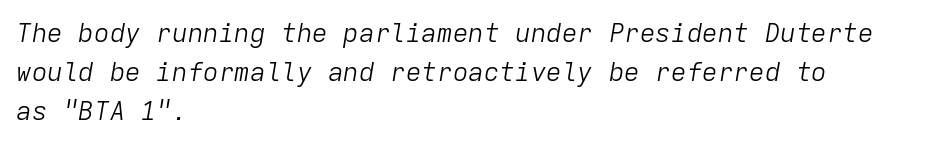
Q: Is the text bold? A: No.
Q: Is the text italic (slanted)? A: Yes, it leans right by about 9 degrees.
Q: Is the text underlined? A: No.
Q: How is the paragraph aligned? A: Left-aligned.
Q: Is the spacing between letters normal or unusually wide? A: Normal.
Q: Is the spacing between lines tight, normal or loose? A: Normal.
